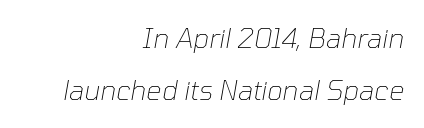
{"italic": "yes", "lean": "right", "slant_degrees": 10, "bold": "no", "underline": "no", "align": "right", "line_spacing": "loose", "line_spacing_ratio": 1.94, "letter_spacing": "normal", "letter_spacing_em": 0.0, "glyph_px": 27}
